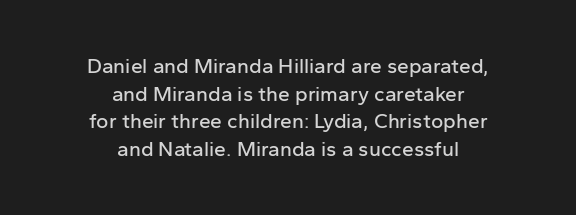
Q: Is the text italic (slanted)? A: No, it is upright.
Q: Is the text underlined? A: No.
Q: How is the paragraph aligned? A: Centered.
Q: Is the spacing between letters normal or unusually wide? A: Normal.
Q: Is the spacing between lines tight, normal or loose? A: Normal.
